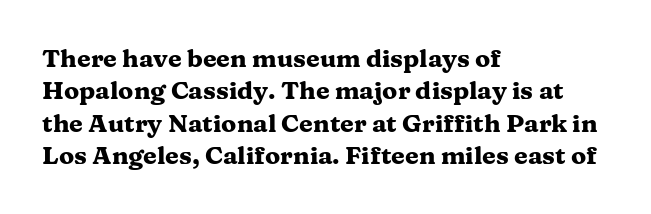
The image shows 25 px bold type, upright; set left-aligned, normal line spacing (1.3x), normal letter spacing, not underlined.
